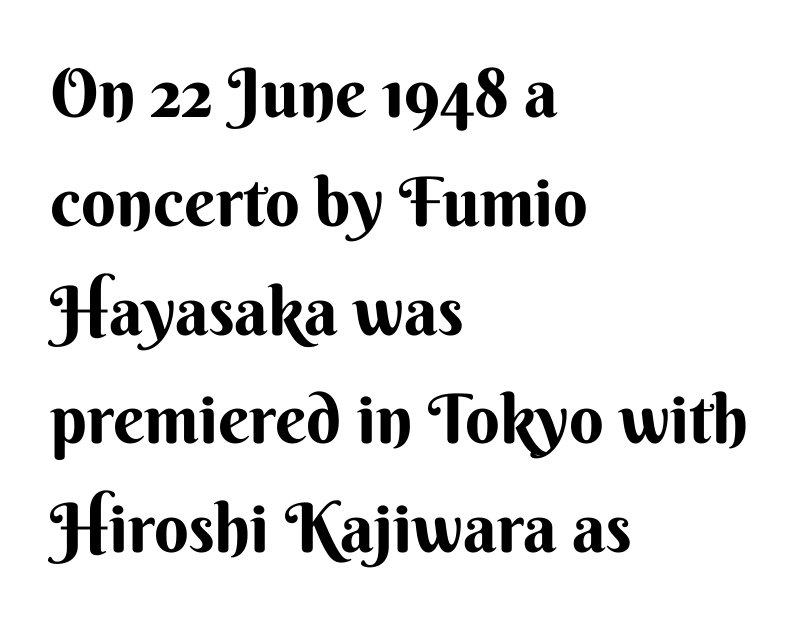
{"serif": "no", "italic": "no", "width": "normal", "stroke_contrast": "medium", "x_height": "small", "monospaced": "no", "underline": "no", "align": "left", "line_spacing": "normal", "line_spacing_ratio": 1.6, "letter_spacing": "normal", "letter_spacing_em": 0.0, "glyph_px": 68}
